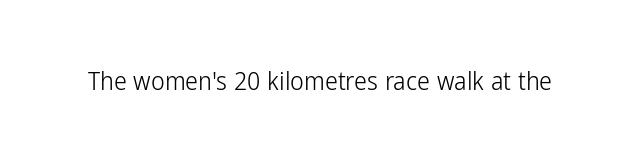
Q: Is the text bold? A: No.
Q: Is the text italic (slanted)? A: No, it is upright.
Q: Is the text underlined? A: No.
Q: Is the spacing between letters normal or unusually wide? A: Normal.
